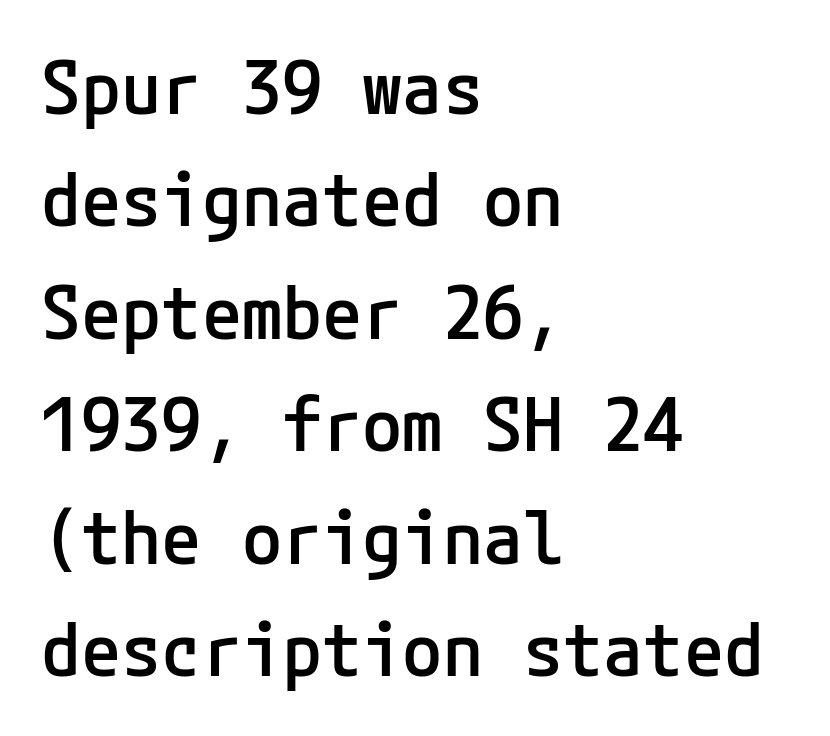
The passage shown is not underscored anywhere. Nobody touched the tracking dial on this one. This is the regular roman posture of the typeface. A fair bit of extra ink — the face is semibold, not bold.
